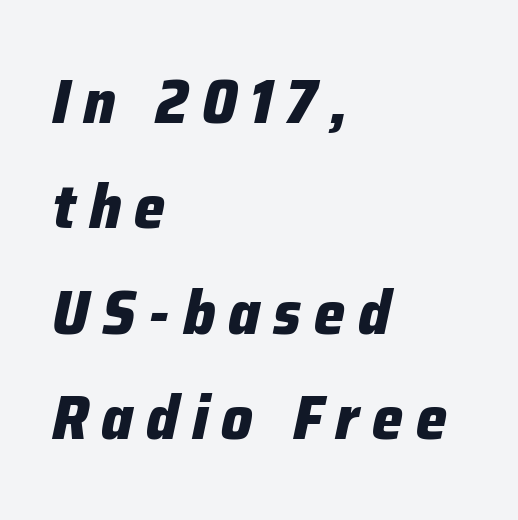
Q: Is the text bold? A: Yes.
Q: Is the text italic (slanted)? A: Yes, it leans right by about 12 degrees.
Q: Is the text underlined? A: No.
Q: How is the paragraph aligned? A: Left-aligned.
Q: Is the spacing between letters normal or unusually wide? A: Unusually wide.
Q: Is the spacing between lines tight, normal or loose? A: Normal.
Q: Width (condensed, normal, or wide)? A: Normal.
Q: Stroke contrast? A: Low.
Q: x-height? A: Medium.
Q: Monospaced? A: No.
